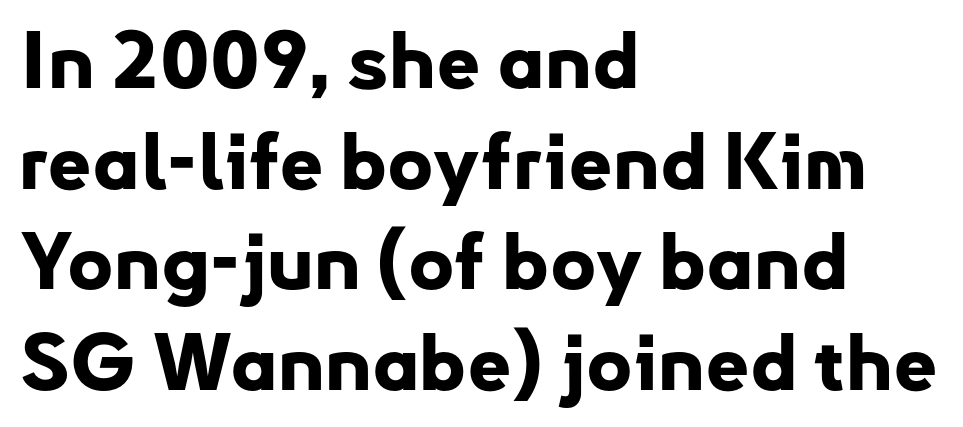
Q: Is the text bold? A: Yes.
Q: Is the text italic (slanted)? A: No, it is upright.
Q: Is the typeface a serif or a sans-serif typeface? A: Sans-serif.
Q: Is the text underlined? A: No.
Q: How is the paragraph aligned? A: Left-aligned.
Q: Is the spacing between letters normal or unusually wide? A: Normal.
Q: Is the spacing between lines tight, normal or loose? A: Normal.
Q: Width (condensed, normal, or wide)? A: Normal.
Q: Stroke contrast? A: Low.
Q: x-height? A: Small.
Q: Monospaced? A: No.
